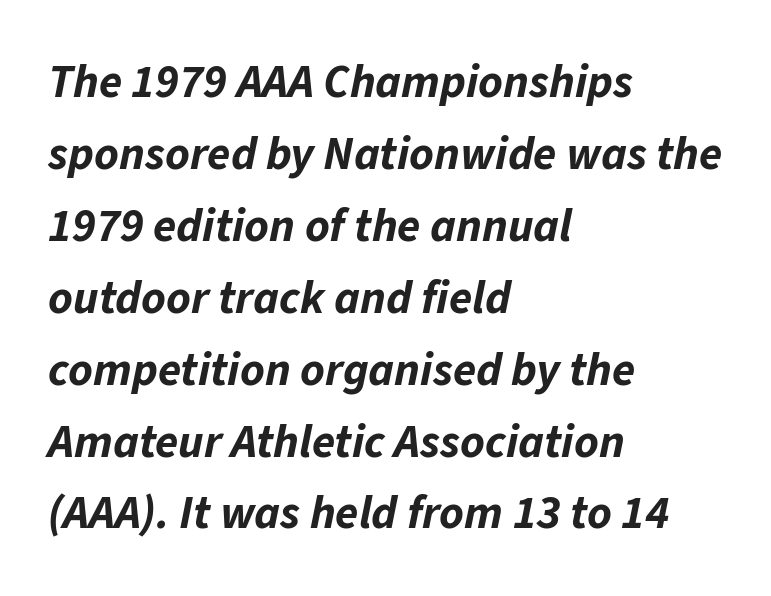
{"italic": "yes", "lean": "right", "slant_degrees": 11, "bold": "yes", "weight": "bold", "width": "normal", "stroke_contrast": "low", "x_height": "medium", "monospaced": "no", "underline": "no", "align": "left", "line_spacing": "normal", "line_spacing_ratio": 1.53, "letter_spacing": "normal", "letter_spacing_em": 0.0, "glyph_px": 47}
